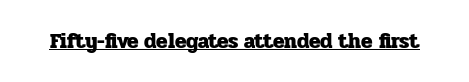
Q: Is the text bold? A: Yes.
Q: Is the text italic (slanted)? A: No, it is upright.
Q: Is the text underlined? A: Yes.
Q: Is the spacing between letters normal or unusually wide? A: Normal.
